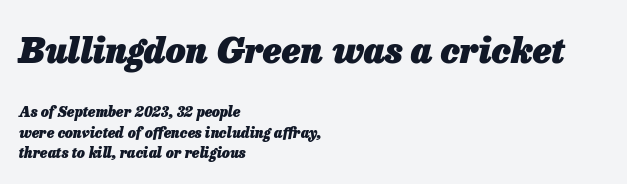
The sample has been set heavy, in full bold. The composition opens big and finishes small. Characters follow at the spacing the type designer built in. Notice how descenders clear the ascenders below comfortably — that's standard leading.
